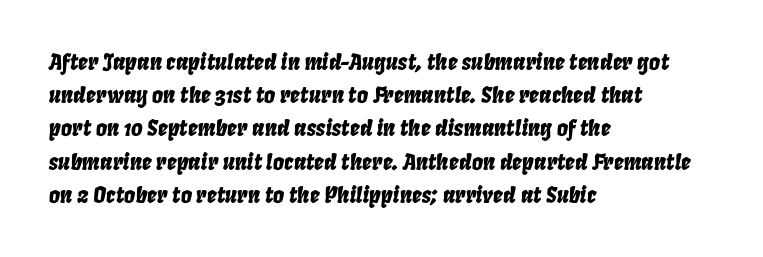
{"italic": "yes", "lean": "right", "slant_degrees": 8, "underline": "no", "align": "left", "line_spacing": "normal", "line_spacing_ratio": 1.51, "letter_spacing": "normal", "letter_spacing_em": 0.0, "glyph_px": 22}
